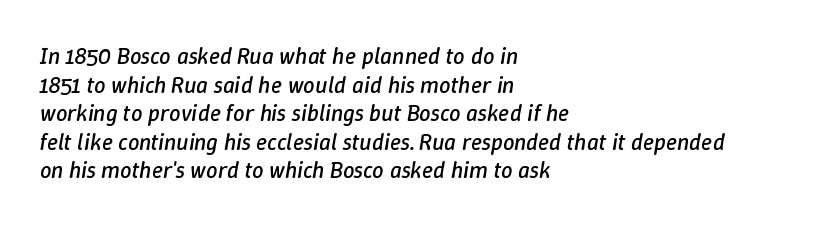
{"italic": "yes", "lean": "right", "slant_degrees": 9, "bold": "no", "underline": "no", "align": "left", "line_spacing_ratio": 1.24, "letter_spacing": "normal", "letter_spacing_em": 0.0, "glyph_px": 23}
